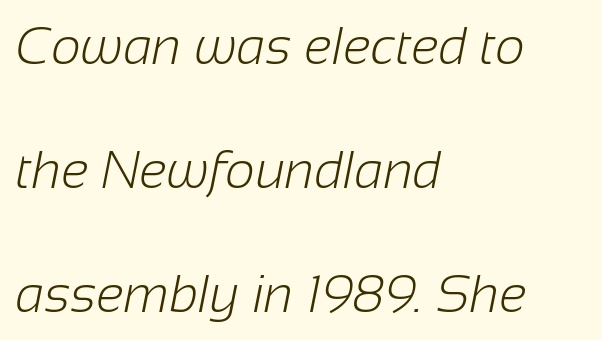
Q: Is the text bold? A: No.
Q: Is the typeface a serif or a sans-serif typeface? A: Sans-serif.
Q: Is the text underlined? A: No.
Q: How is the paragraph aligned? A: Left-aligned.
Q: Is the spacing between letters normal or unusually wide? A: Normal.
Q: Is the spacing between lines tight, normal or loose? A: Loose.
Q: Width (condensed, normal, or wide)? A: Normal.
Q: Stroke contrast? A: Low.
Q: x-height? A: Medium.
Q: Monospaced? A: No.
